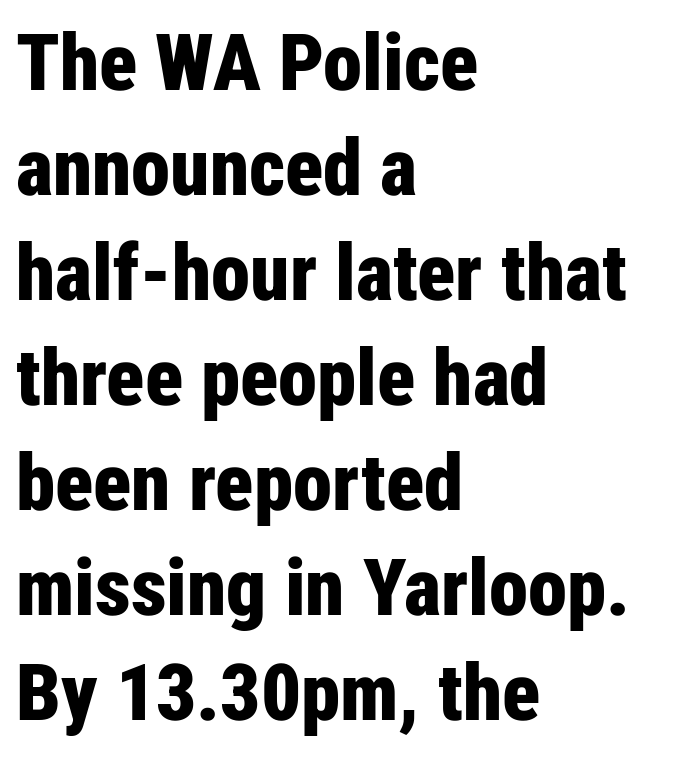
Q: Is the text bold? A: Yes.
Q: Is the text italic (slanted)? A: No, it is upright.
Q: Is the typeface a serif or a sans-serif typeface? A: Sans-serif.
Q: Is the text underlined? A: No.
Q: How is the paragraph aligned? A: Left-aligned.
Q: Is the spacing between letters normal or unusually wide? A: Normal.
Q: Is the spacing between lines tight, normal or loose? A: Normal.
Q: Width (condensed, normal, or wide)? A: Condensed.
Q: Stroke contrast? A: Low.
Q: x-height? A: Medium.
Q: Monospaced? A: No.
